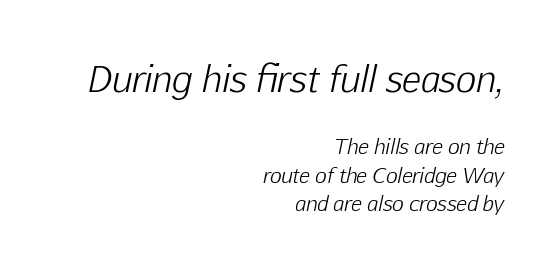
Q: Is the text bold? A: No.
Q: Is the text italic (slanted)? A: Yes, it leans right by about 12 degrees.
Q: Is the text underlined? A: No.
Q: How is the paragraph aligned? A: Right-aligned.
Q: Is the spacing between letters normal or unusually wide? A: Normal.
Q: Is the spacing between lines tight, normal or loose? A: Normal.
Q: Which block of text is set in a larger size, the first (top) or the second (bottom)? A: The first (top) one.
Q: Width (condensed, normal, or wide)? A: Normal.
Q: Stroke contrast? A: Low.
Q: x-height? A: Medium.
Q: Monospaced? A: No.
